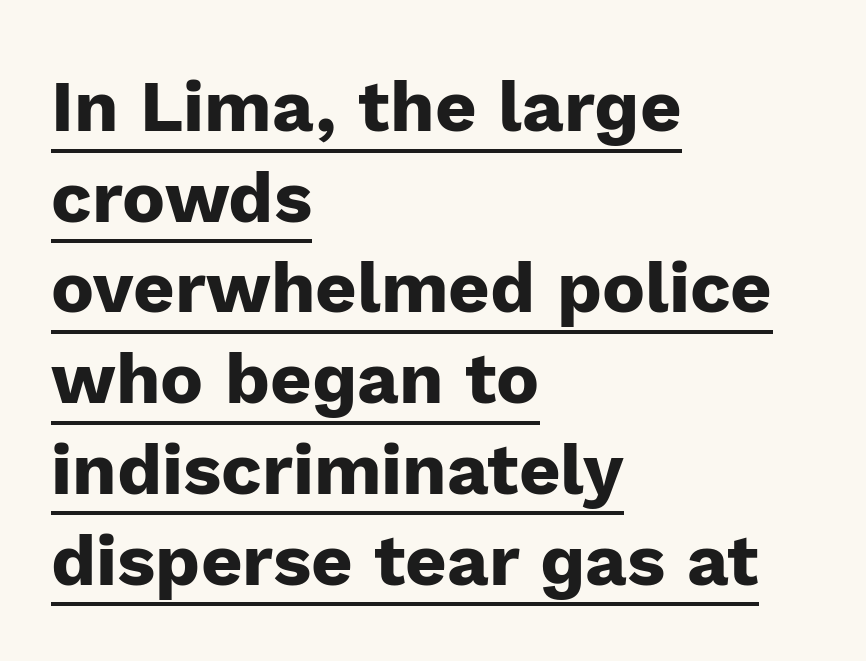
{"serif": "no", "italic": "no", "bold": "yes", "weight": "heavy", "width": "normal", "stroke_contrast": "low", "x_height": "medium", "monospaced": "no", "underline": "yes", "align": "left", "line_spacing": "normal", "line_spacing_ratio": 1.26, "letter_spacing": "normal", "letter_spacing_em": 0.0, "glyph_px": 72}
